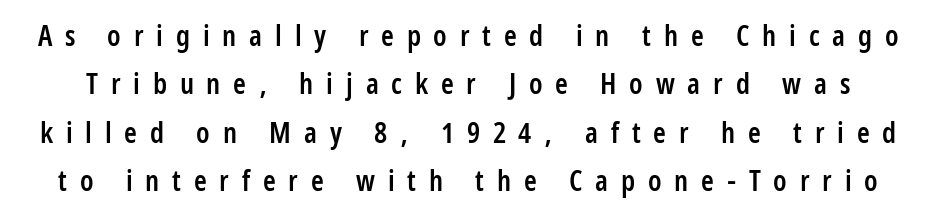
The gaps between neighbouring characters are conspicuously large. Baseline-to-baseline distance is the conventional proportion of letter height. The gap between lines stays unmarked. These lines are rendered in a variable-pitch font. It's the straight-up-and-down kind of type. Observe the absence of serifs on each vertical stroke in this sample.
